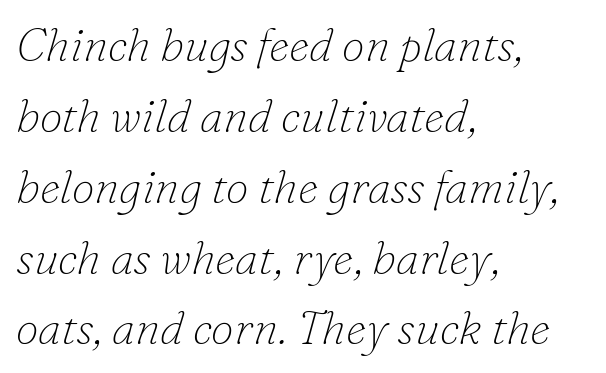
The image shows 46 px thin serif type, italic (leaning right); set left-aligned, normal line spacing (1.54x), normal letter spacing, not underlined; low stroke contrast and a small x-height.
